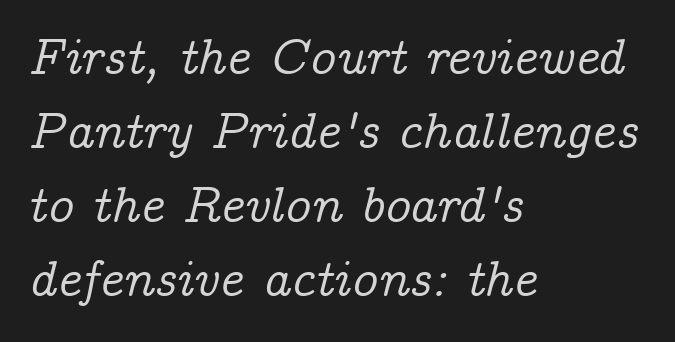
Q: Is the text italic (slanted)? A: Yes, it leans right by about 14 degrees.
Q: Is the typeface a serif or a sans-serif typeface? A: Serif.
Q: Is the text underlined? A: No.
Q: How is the paragraph aligned? A: Left-aligned.
Q: Is the spacing between letters normal or unusually wide? A: Normal.
Q: Is the spacing between lines tight, normal or loose? A: Normal.
Q: Width (condensed, normal, or wide)? A: Normal.
Q: Stroke contrast? A: Low.
Q: x-height? A: Medium.
Q: Monospaced? A: No.
